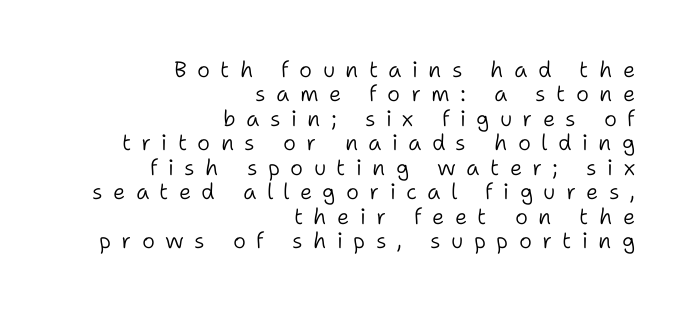
{"italic": "no", "bold": "no", "underline": "no", "align": "right", "line_spacing": "tight", "line_spacing_ratio": 1.11, "letter_spacing": "wide", "letter_spacing_em": 0.47, "glyph_px": 22}
